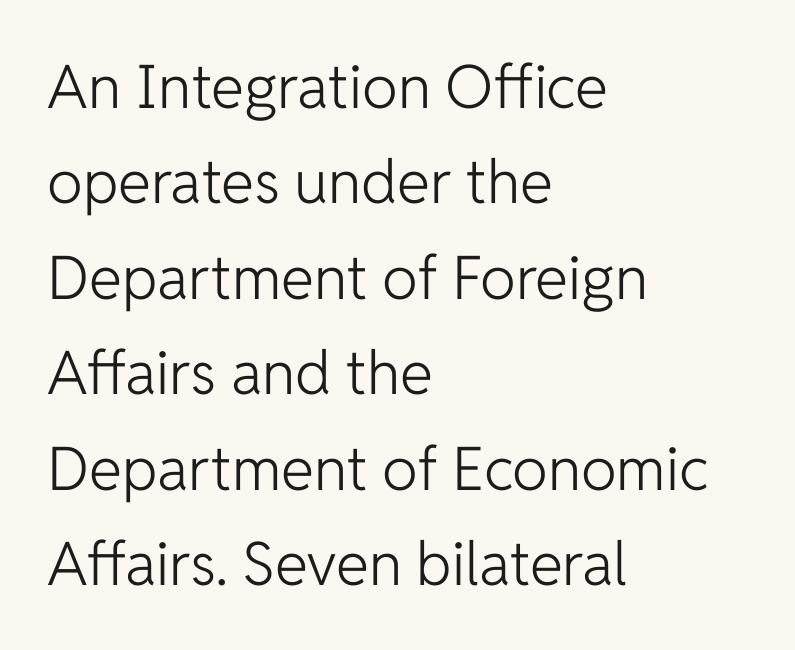
Q: Is the text bold? A: No.
Q: Is the text italic (slanted)? A: No, it is upright.
Q: Is the typeface a serif or a sans-serif typeface? A: Sans-serif.
Q: Is the text underlined? A: No.
Q: How is the paragraph aligned? A: Left-aligned.
Q: Is the spacing between letters normal or unusually wide? A: Normal.
Q: Is the spacing between lines tight, normal or loose? A: Normal.
Q: Width (condensed, normal, or wide)? A: Normal.
Q: Stroke contrast? A: Low.
Q: x-height? A: Medium.
Q: Monospaced? A: No.
